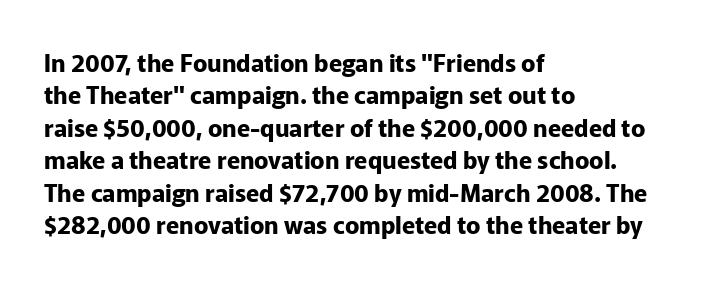
Q: Is the text bold? A: Yes.
Q: Is the text italic (slanted)? A: No, it is upright.
Q: Is the text underlined? A: No.
Q: How is the paragraph aligned? A: Left-aligned.
Q: Is the spacing between letters normal or unusually wide? A: Normal.
Q: Is the spacing between lines tight, normal or loose? A: Normal.
